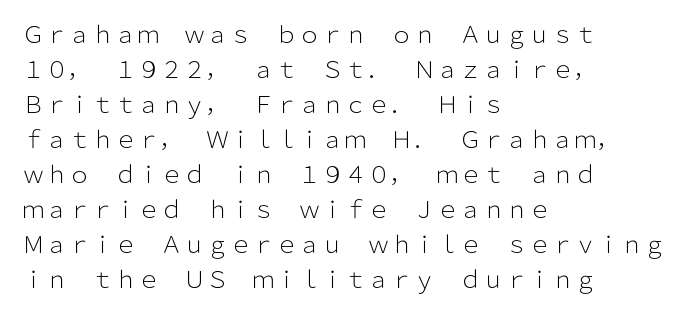
Q: Is the text bold? A: No.
Q: Is the text italic (slanted)? A: No, it is upright.
Q: Is the text underlined? A: No.
Q: How is the paragraph aligned? A: Left-aligned.
Q: Is the spacing between letters normal or unusually wide? A: Normal.
Q: Is the spacing between lines tight, normal or loose? A: Normal.
